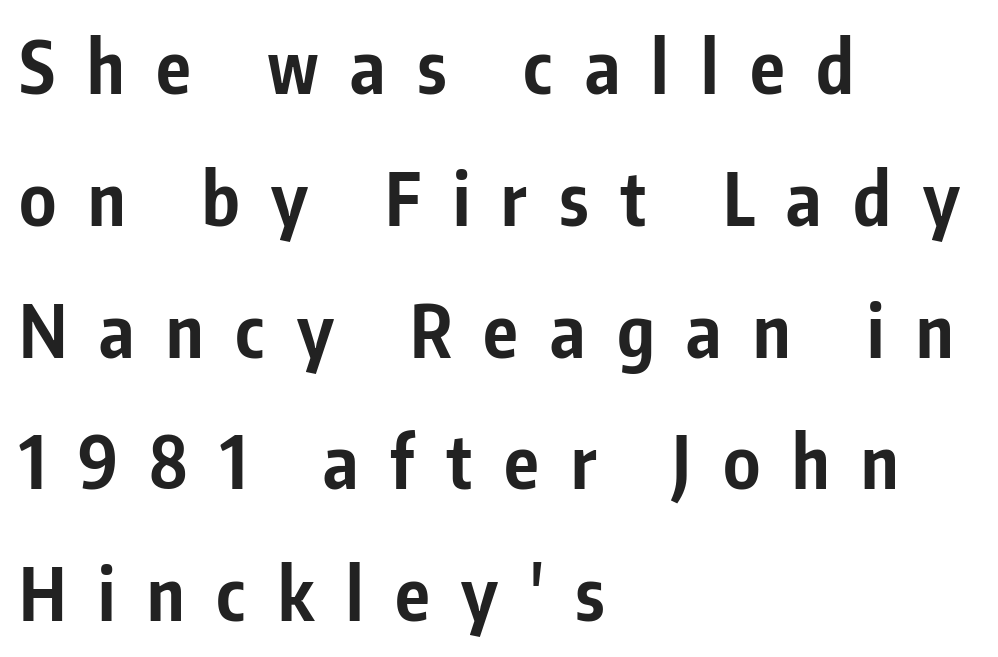
{"serif": "no", "italic": "no", "bold": "yes", "weight": "bold", "width": "condensed", "stroke_contrast": "low", "x_height": "medium", "monospaced": "no", "underline": "no", "align": "left", "line_spacing_ratio": 1.83, "letter_spacing": "wide", "letter_spacing_em": 0.44, "glyph_px": 72}
